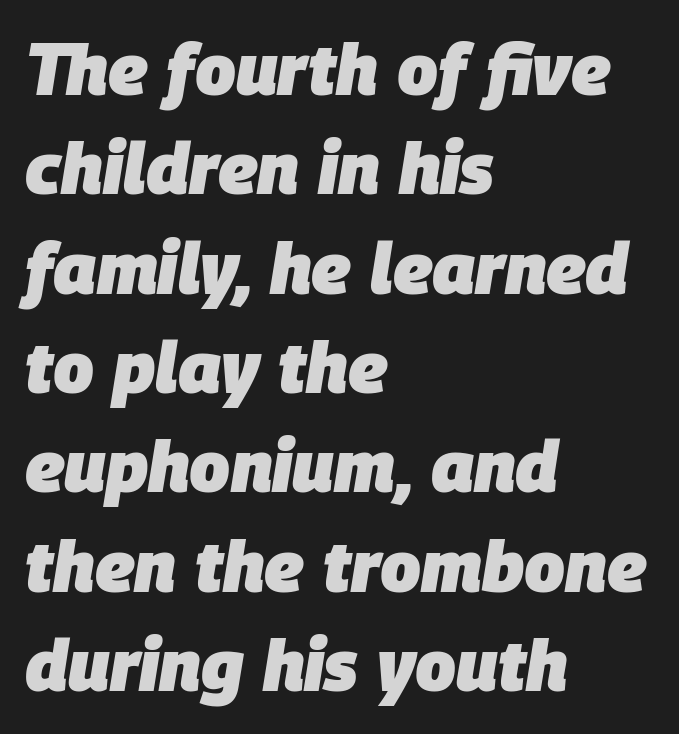
The image shows 72 px heavy type, italic (leaning right); set left-aligned, normal line spacing (1.38x), normal letter spacing, not underlined; low stroke contrast and a large x-height.
